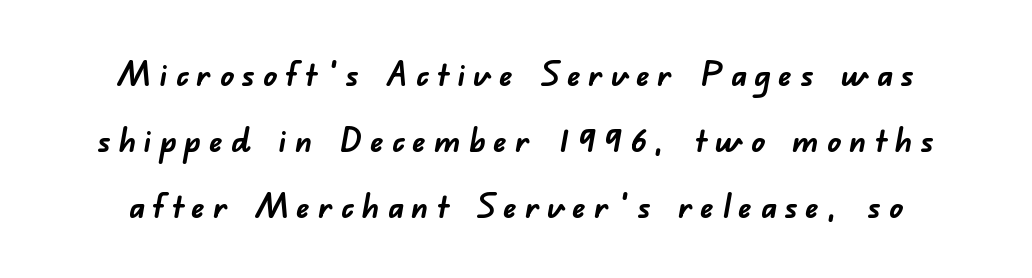
The type family on display is of the sans-serif kind. Characters follow at a spacing far wider than the type designer built in. Descenders are the only things crossing below the line. Notice how thick the strokes are: this is what a full bold looks like. These lines are rendered in a variable-pitch font. Interline gaps are noticeably wide in this sample.
